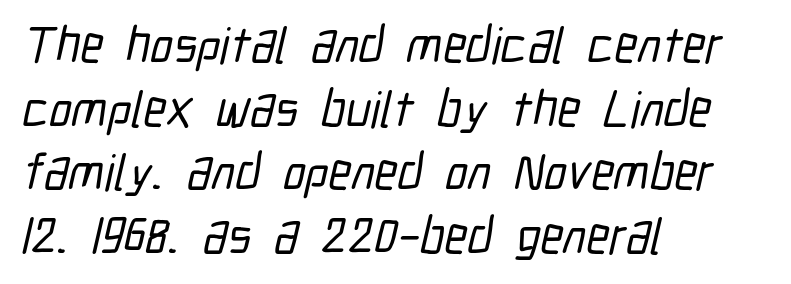
Q: Is the typeface a serif or a sans-serif typeface? A: Sans-serif.
Q: Is the text underlined? A: No.
Q: How is the paragraph aligned? A: Left-aligned.
Q: Is the spacing between letters normal or unusually wide? A: Normal.
Q: Is the spacing between lines tight, normal or loose? A: Normal.
Q: Width (condensed, normal, or wide)? A: Condensed.
Q: Stroke contrast? A: Low.
Q: x-height? A: Medium.
Q: Monospaced? A: No.
